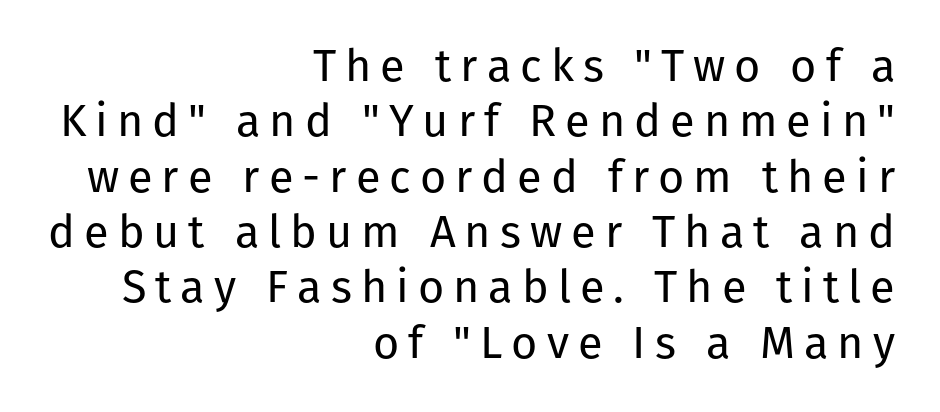
The face used here is rendered with a markedly widened letterfit. A typesetter would call this proportional, since set widths differ per character. Unlike a traditional serif, this face leaves its strokes unadorned. A clean baseline with only descenders dipping below it. When letters stand straight like this, we call the style roman or upright.
